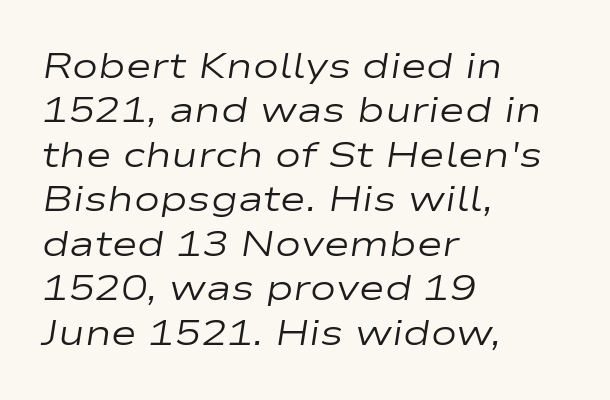
Caption: face not bold, strokes unweighted. The zone under the glyphs is completely vacant. The passage shown leans; its letterforms are oblique. Honestly, the row spacing looks completely unremarkable. This sample has the flowing, uneven cadence of proportional lettering. Characters follow at the spacing the type designer built in.
